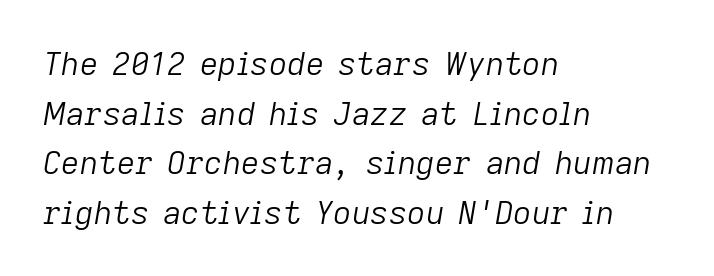
This rendering leaves character spacing at its baseline value. The zone under the glyphs is completely vacant. This sample has the flowing, uneven cadence of proportional lettering. Summary of vertical rhythm: regular, with standard interline spacing. Looking at the ascenders, they clearly lean.
